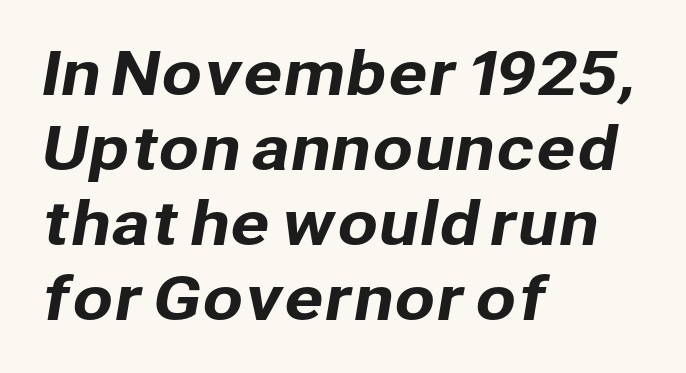
Q: Is the typeface a serif or a sans-serif typeface? A: Sans-serif.
Q: Is the text underlined? A: No.
Q: How is the paragraph aligned? A: Left-aligned.
Q: Is the spacing between letters normal or unusually wide? A: Normal.
Q: Is the spacing between lines tight, normal or loose? A: Normal.
Q: Width (condensed, normal, or wide)? A: Normal.
Q: Stroke contrast? A: Low.
Q: x-height? A: Medium.
Q: Monospaced? A: No.
